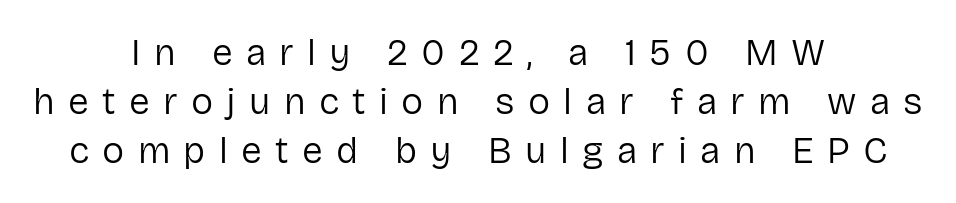
The image shows 37 px regular-weight sans-serif type, upright; set centered, normal line spacing (1.32x), unusually wide letter spacing (+0.36 em), not underlined; low stroke contrast and a medium x-height.
